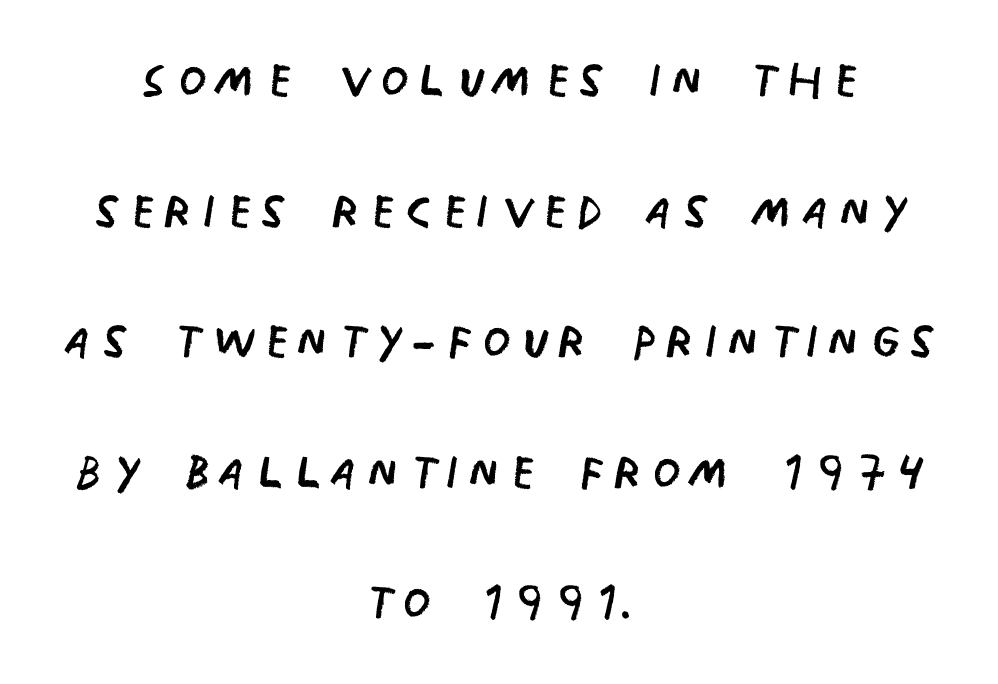
The image shows 64 px regular-weight, condensed sans-serif type; set centered, loose line spacing (2.04x), not underlined; low stroke contrast and a large x-height.
